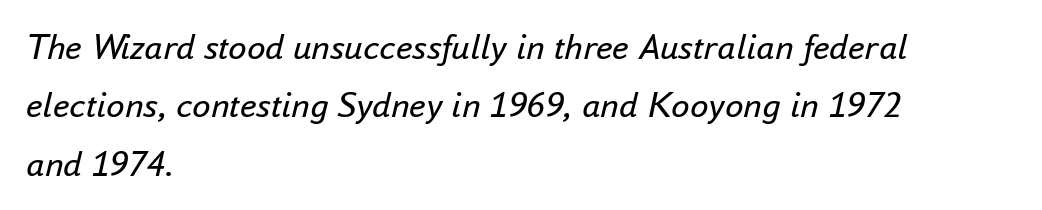
The image shows 37 px regular-weight type, italic (leaning right); set left-aligned, normal line spacing (1.58x), normal letter spacing, not underlined; low stroke contrast and a small x-height.
